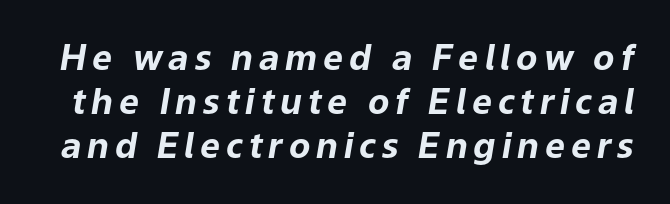
{"italic": "yes", "lean": "right", "slant_degrees": 9, "bold": "yes", "weight": "bold", "width": "normal", "stroke_contrast": "low", "x_height": "medium", "monospaced": "no", "underline": "no", "line_spacing": "normal", "line_spacing_ratio": 1.26, "glyph_px": 35}
